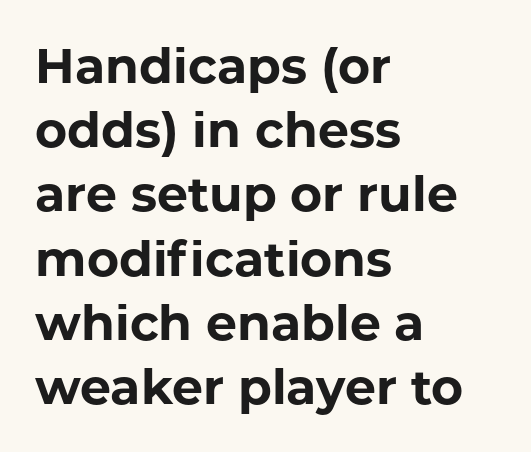
{"serif": "no", "italic": "no", "bold": "yes", "weight": "bold", "width": "normal", "stroke_contrast": "low", "x_height": "medium", "monospaced": "no", "underline": "no", "align": "left", "line_spacing": "normal", "line_spacing_ratio": 1.31, "letter_spacing": "normal", "letter_spacing_em": 0.0, "glyph_px": 49}
